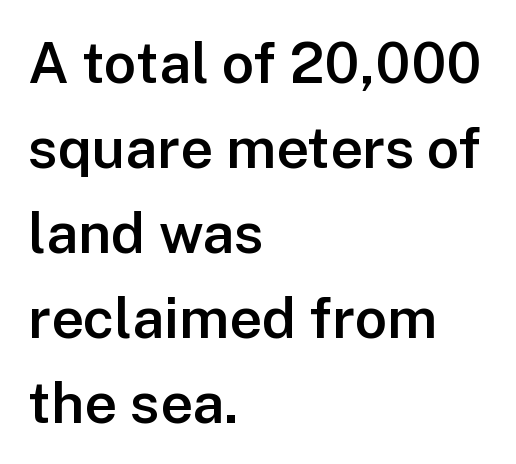
{"serif": "no", "italic": "no", "bold": "semi", "weight": "semibold", "width": "normal", "stroke_contrast": "low", "x_height": "medium", "monospaced": "no", "underline": "no", "align": "left", "line_spacing": "normal", "line_spacing_ratio": 1.49, "letter_spacing": "normal", "letter_spacing_em": 0.0, "glyph_px": 57}
